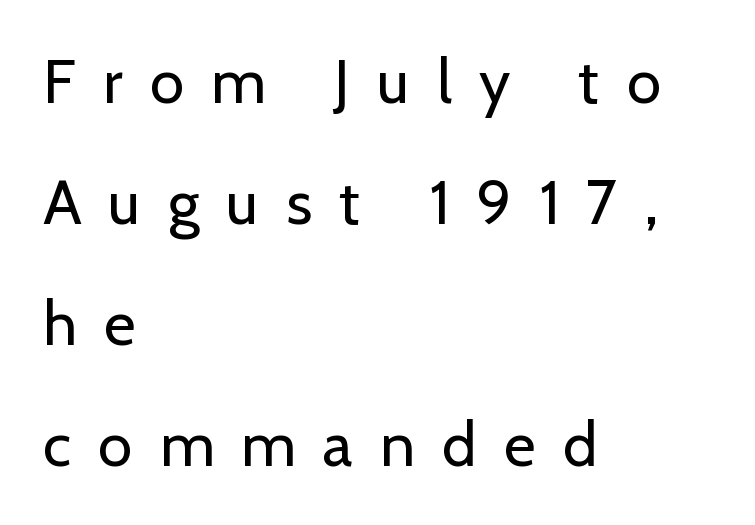
{"serif": "no", "italic": "no", "bold": "no", "weight": "regular", "width": "normal", "stroke_contrast": "low", "x_height": "medium", "monospaced": "no", "underline": "no", "align": "left", "line_spacing": "loose", "line_spacing_ratio": 1.95, "letter_spacing": "wide", "letter_spacing_em": 0.44, "glyph_px": 62}
